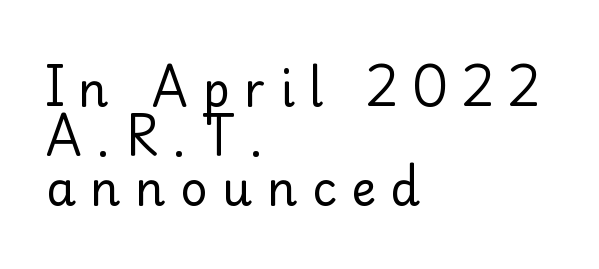
The image shows 47 px regular-weight serif type, upright; set left-aligned, tight line spacing (1.05x), unusually wide letter spacing (+0.31 em), not underlined; low stroke contrast and a small x-height.
